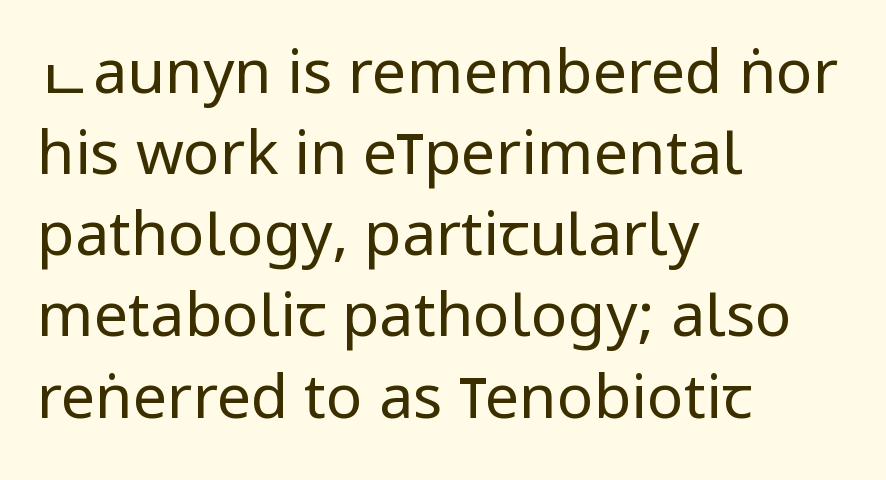
The image shows 61 px regular-weight, condensed sans-serif type, upright; set left-aligned, normal line spacing (1.33x), normal letter spacing, not underlined; low stroke contrast and a large x-height.
